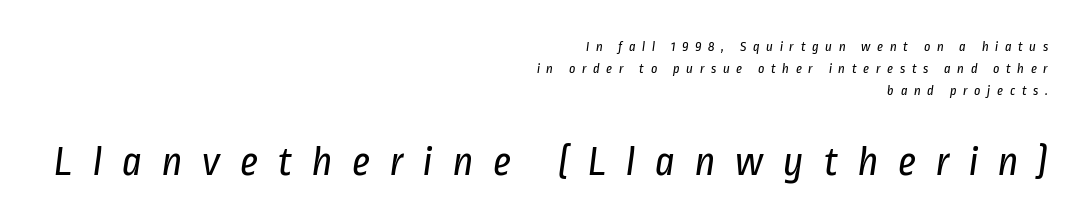
Q: Is the text bold? A: No.
Q: Is the typeface a serif or a sans-serif typeface? A: Sans-serif.
Q: Is the text underlined? A: No.
Q: How is the paragraph aligned? A: Right-aligned.
Q: Is the spacing between letters normal or unusually wide? A: Unusually wide.
Q: Is the spacing between lines tight, normal or loose? A: Normal.
Q: Which block of text is set in a larger size, the first (top) or the second (bottom)? A: The second (bottom) one.
Q: Width (condensed, normal, or wide)? A: Condensed.
Q: Stroke contrast? A: Low.
Q: x-height? A: Medium.
Q: Monospaced? A: No.
